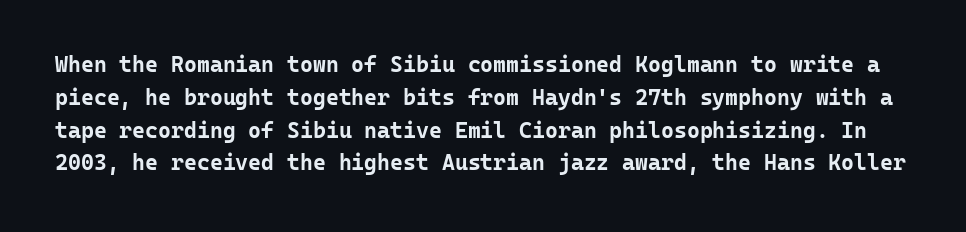
The image shows 22 px bold type, upright; set normal line spacing (1.49x), normal letter spacing, not underlined.
